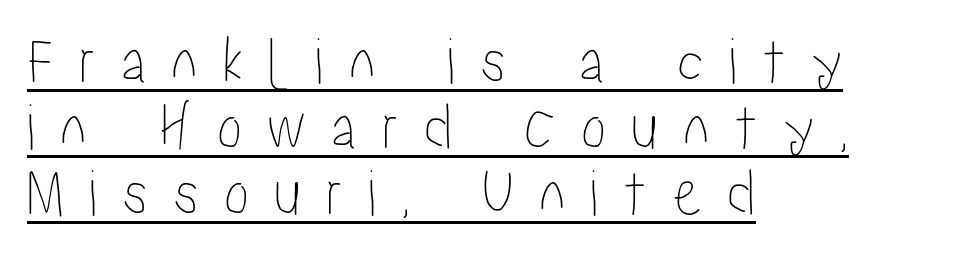
Q: Is the text italic (slanted)? A: No, it is upright.
Q: Is the text underlined? A: Yes.
Q: How is the paragraph aligned? A: Left-aligned.
Q: Is the spacing between letters normal or unusually wide? A: Unusually wide.
Q: Is the spacing between lines tight, normal or loose? A: Tight.
Q: Width (condensed, normal, or wide)? A: Condensed.
Q: Stroke contrast? A: Low.
Q: x-height? A: Medium.
Q: Monospaced? A: No.
